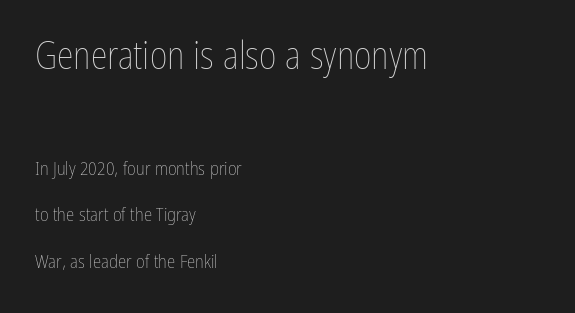
Does the lettering tilt? It doesn't — this is upright. The paragraph shown leans on its left margin. Visually, the top section dominates because its glyphs are scaled up. Leading: increased. Proportional: the letters do not fall into vertical columns.
